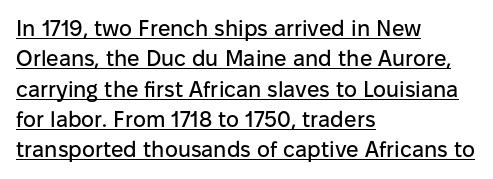
Q: Is the text italic (slanted)? A: No, it is upright.
Q: Is the text underlined? A: Yes.
Q: How is the paragraph aligned? A: Left-aligned.
Q: Is the spacing between letters normal or unusually wide? A: Normal.
Q: Is the spacing between lines tight, normal or loose? A: Normal.
